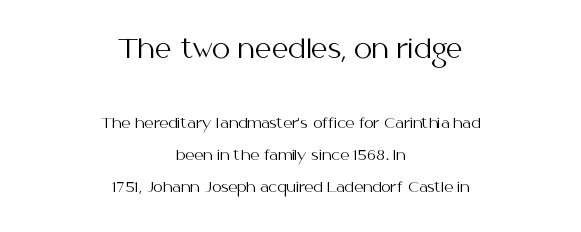
{"italic": "no", "bold": "no", "underline": "no", "align": "center", "line_spacing": "loose", "line_spacing_ratio": 2.28, "letter_spacing": "normal", "letter_spacing_em": 0.0, "larger_block": "first", "size_ratio": 1.86, "glyph_px": 26}
